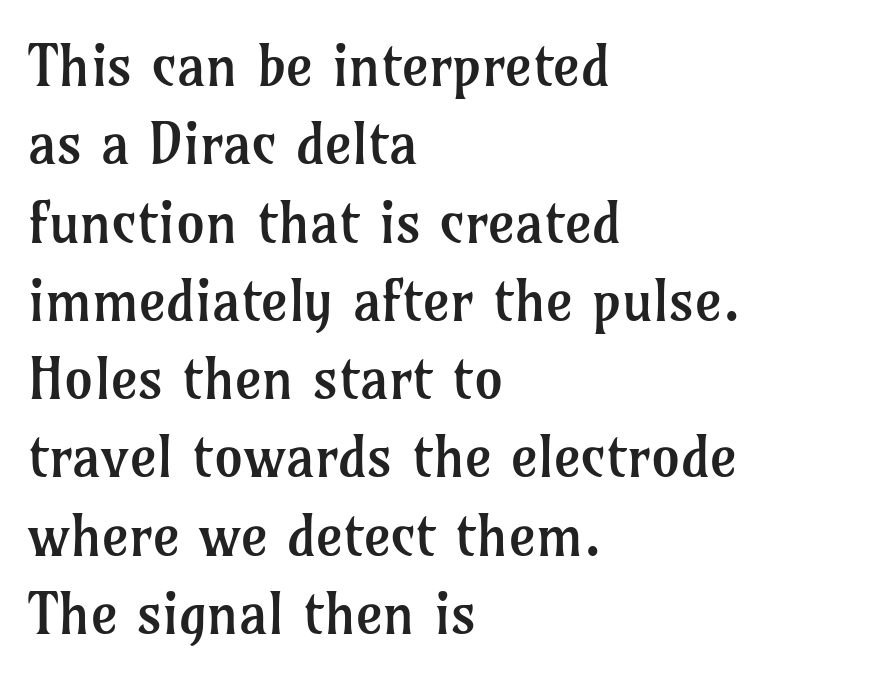
The letters stand straight up with perfectly vertical stems. Horizontal bands of white between lines are of average thickness. A serif font was chosen for this passage. Compared with a centered layout, this one pins lines to the left instead. A light-to-regular cut is what we see here. Here the designer chose a conventional face with non-uniform glyph widths.
